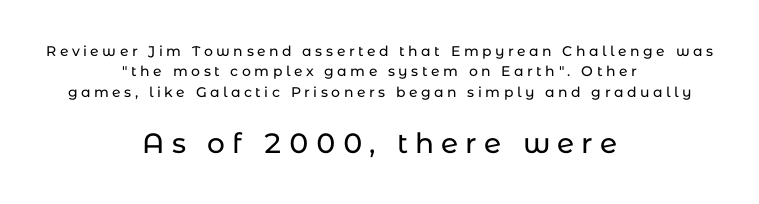
Has an underline been added? It has not. Compared with typical body copy, the letter spacing here is much looser. The emphasis by scale lands on block number two, below. Horizontal bands of white between lines are of average thickness. The rendering uses natural spacing where letterforms have individual widths. Stroke terminals: plain, sans-serif.
